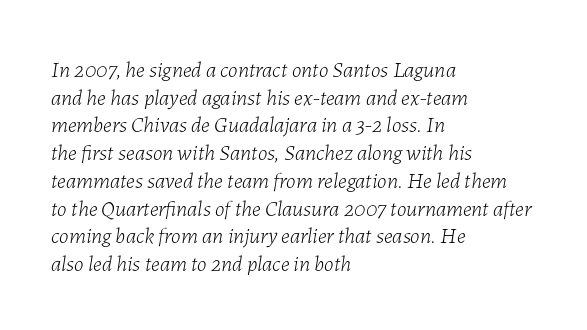
Q: Is the text bold? A: No.
Q: Is the text italic (slanted)? A: Yes, it leans right by about 7 degrees.
Q: Is the text underlined? A: No.
Q: How is the paragraph aligned? A: Left-aligned.
Q: Is the spacing between letters normal or unusually wide? A: Normal.
Q: Is the spacing between lines tight, normal or loose? A: Normal.
